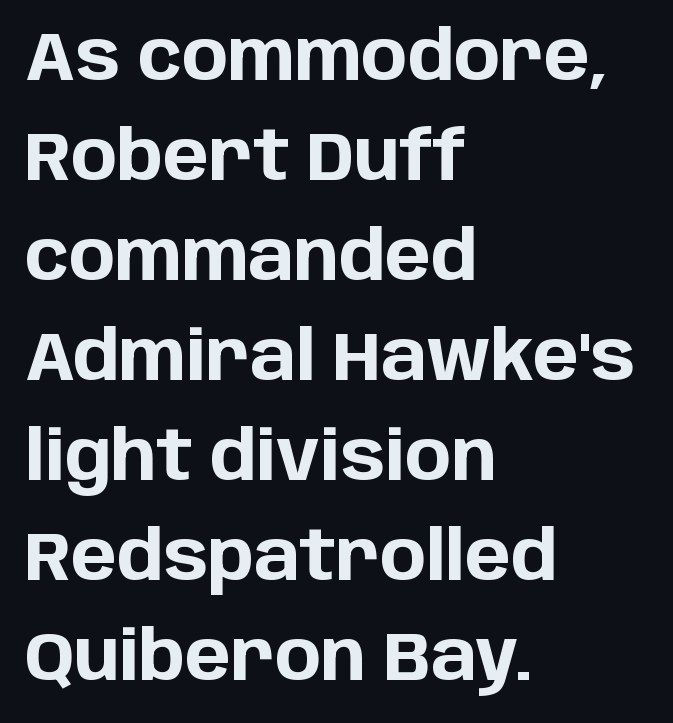
A student would call this left alignment; a typographer would say flush left, rag right. The strokes are fattened all the way to bold. Leading: standard. Posture: vertical.
